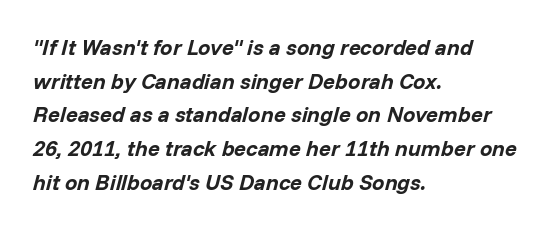
Q: Is the text bold? A: Yes.
Q: Is the text italic (slanted)? A: Yes, it leans right by about 14 degrees.
Q: Is the text underlined? A: No.
Q: How is the paragraph aligned? A: Left-aligned.
Q: Is the spacing between letters normal or unusually wide? A: Normal.
Q: Is the spacing between lines tight, normal or loose? A: Normal.
